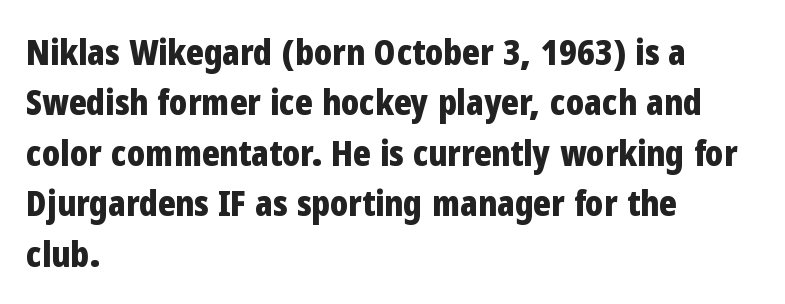
Q: Is the text bold? A: Yes.
Q: Is the text italic (slanted)? A: No, it is upright.
Q: Is the typeface a serif or a sans-serif typeface? A: Sans-serif.
Q: Is the text underlined? A: No.
Q: How is the paragraph aligned? A: Left-aligned.
Q: Is the spacing between letters normal or unusually wide? A: Normal.
Q: Is the spacing between lines tight, normal or loose? A: Normal.
Q: Width (condensed, normal, or wide)? A: Condensed.
Q: Stroke contrast? A: Low.
Q: x-height? A: Medium.
Q: Monospaced? A: No.
